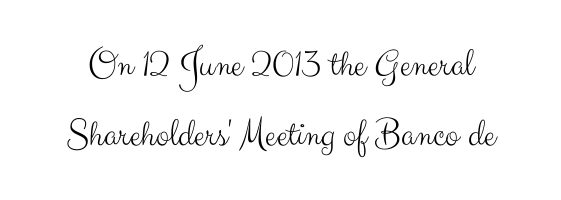
{"serif": "no", "bold": "no", "weight": "light", "width": "normal", "stroke_contrast": "medium", "x_height": "small", "monospaced": "no", "underline": "no", "line_spacing_ratio": 1.75, "letter_spacing": "normal", "letter_spacing_em": 0.0, "glyph_px": 40}
